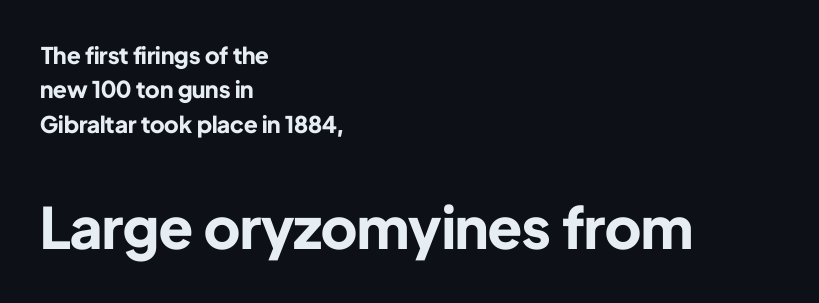
Q: Is the text bold? A: Yes.
Q: Is the text italic (slanted)? A: No, it is upright.
Q: Is the typeface a serif or a sans-serif typeface? A: Sans-serif.
Q: Is the text underlined? A: No.
Q: How is the paragraph aligned? A: Left-aligned.
Q: Is the spacing between letters normal or unusually wide? A: Normal.
Q: Is the spacing between lines tight, normal or loose? A: Normal.
Q: Which block of text is set in a larger size, the first (top) or the second (bottom)? A: The second (bottom) one.
Q: Width (condensed, normal, or wide)? A: Normal.
Q: Stroke contrast? A: Low.
Q: x-height? A: Medium.
Q: Monospaced? A: No.
